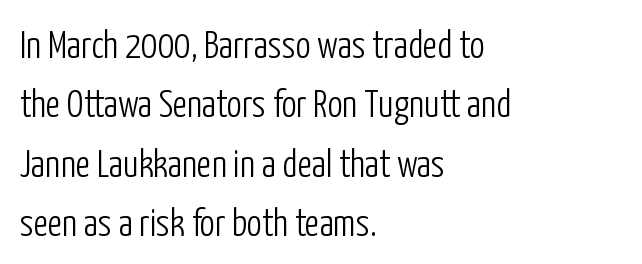
{"serif": "no", "italic": "no", "bold": "no", "weight": "light", "width": "condensed", "stroke_contrast": "low", "x_height": "medium", "monospaced": "no", "underline": "no", "align": "left", "line_spacing": "normal", "line_spacing_ratio": 1.56, "letter_spacing": "normal", "letter_spacing_em": 0.0, "glyph_px": 38}
